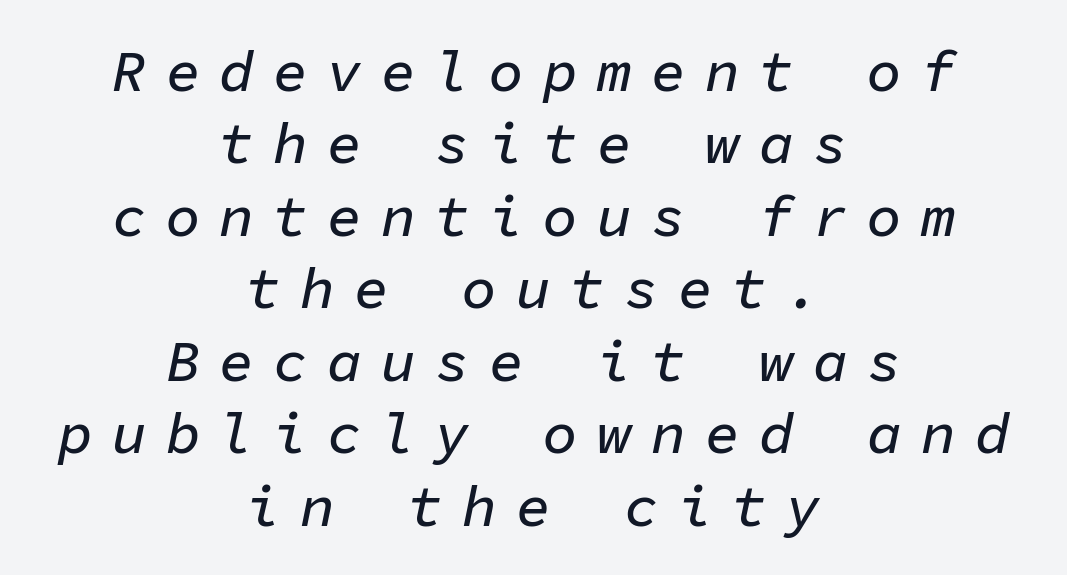
{"italic": "yes", "lean": "right", "slant_degrees": 11, "width": "normal", "stroke_contrast": "low", "x_height": "medium", "monospaced": "yes", "underline": "no", "align": "center", "line_spacing": "normal", "line_spacing_ratio": 1.25, "letter_spacing": "wide", "letter_spacing_em": 0.33, "glyph_px": 58}
